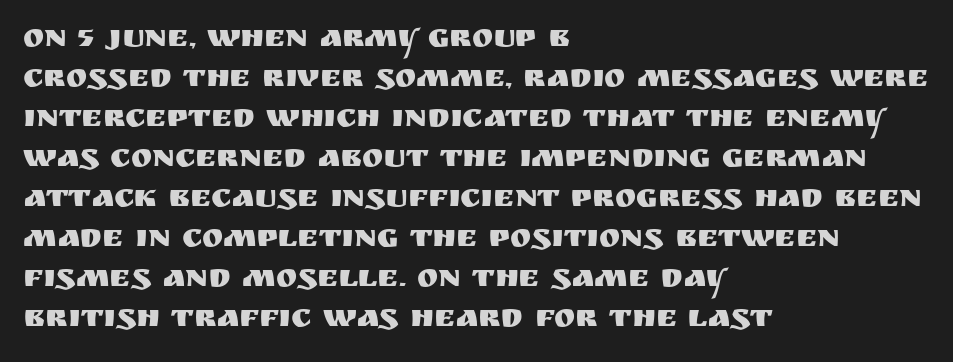
{"serif": "no", "italic": "no", "width": "normal", "stroke_contrast": "medium", "x_height": "large", "monospaced": "no", "underline": "no", "align": "left", "line_spacing": "normal", "line_spacing_ratio": 1.25, "letter_spacing": "normal", "letter_spacing_em": 0.0, "glyph_px": 32}
